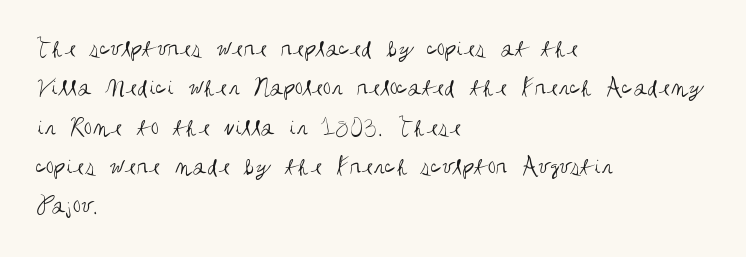
Q: Is the text bold? A: No.
Q: Is the text underlined? A: No.
Q: How is the paragraph aligned? A: Left-aligned.
Q: Is the spacing between letters normal or unusually wide? A: Normal.
Q: Is the spacing between lines tight, normal or loose? A: Normal.
